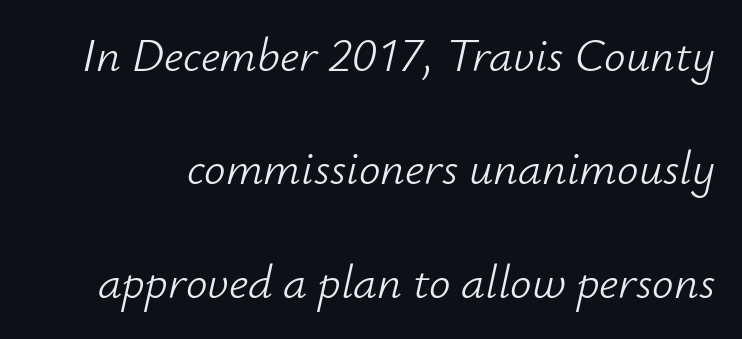
{"italic": "yes", "lean": "right", "slant_degrees": 12, "bold": "no", "weight": "light", "width": "normal", "stroke_contrast": "low", "x_height": "small", "monospaced": "no", "underline": "no", "line_spacing": "loose", "line_spacing_ratio": 2.36, "letter_spacing": "normal", "letter_spacing_em": 0.0, "glyph_px": 48}
